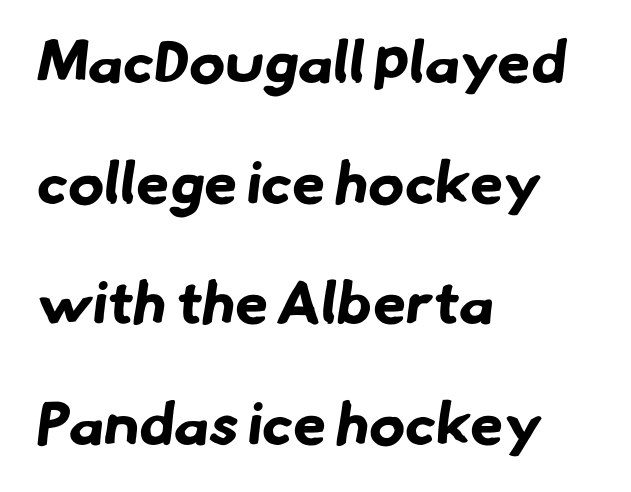
The image shows 60 px bold sans-serif type; set left-aligned, loose line spacing (2.01x), normal letter spacing, not underlined; low stroke contrast and a small x-height.
